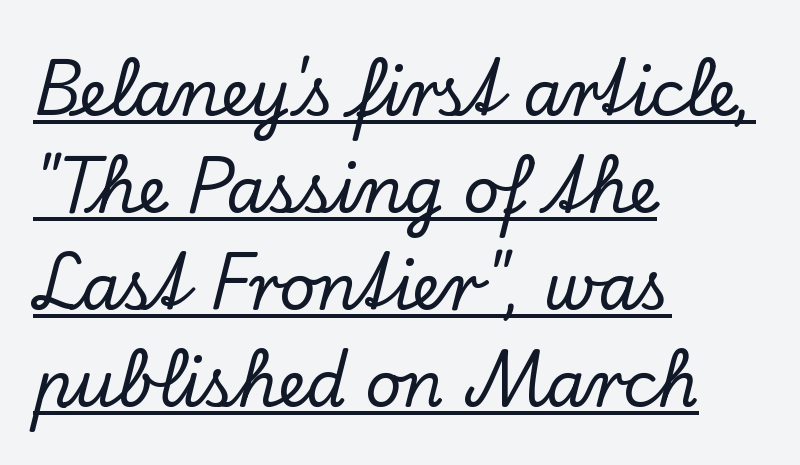
The image shows 63 px serif type; set left-aligned, normal line spacing (1.54x), normal letter spacing, underlined; low stroke contrast and a small x-height.
